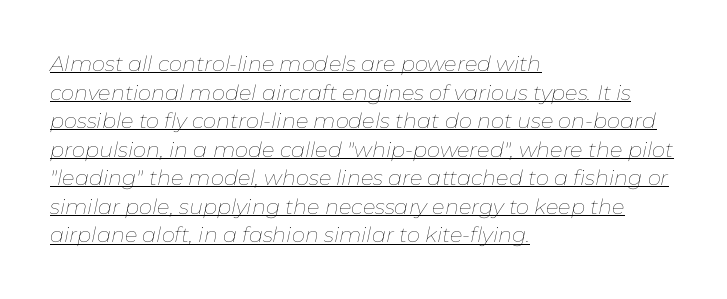
The image shows 21 px text type, italic (leaning right); set left-aligned, normal line spacing (1.36x), normal letter spacing, underlined.
